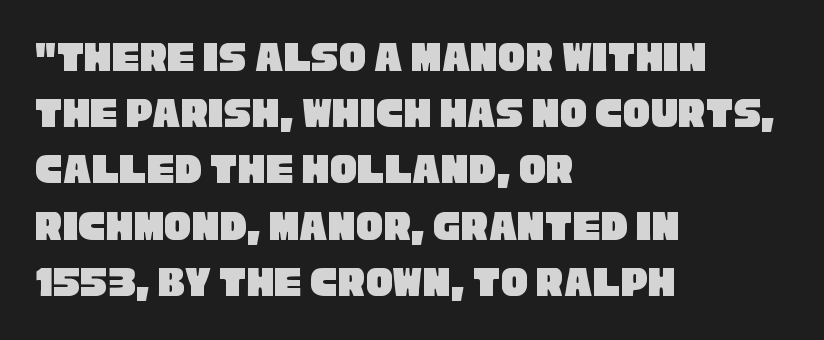
The image shows 45 px condensed sans-serif type; set left-aligned, normal line spacing (1.25x), normal letter spacing, not underlined; low stroke contrast and a large x-height.
